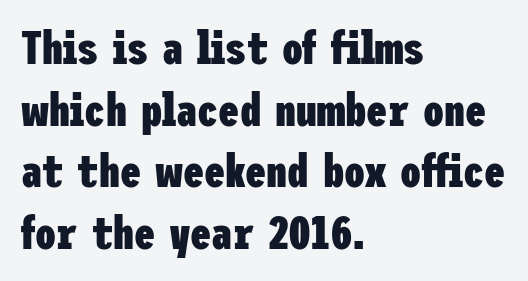
Q: Is the text bold? A: Yes.
Q: Is the text italic (slanted)? A: No, it is upright.
Q: Is the typeface a serif or a sans-serif typeface? A: Sans-serif.
Q: Is the text underlined? A: No.
Q: How is the paragraph aligned? A: Left-aligned.
Q: Is the spacing between letters normal or unusually wide? A: Normal.
Q: Is the spacing between lines tight, normal or loose? A: Normal.
Q: Width (condensed, normal, or wide)? A: Condensed.
Q: Stroke contrast? A: Low.
Q: x-height? A: Medium.
